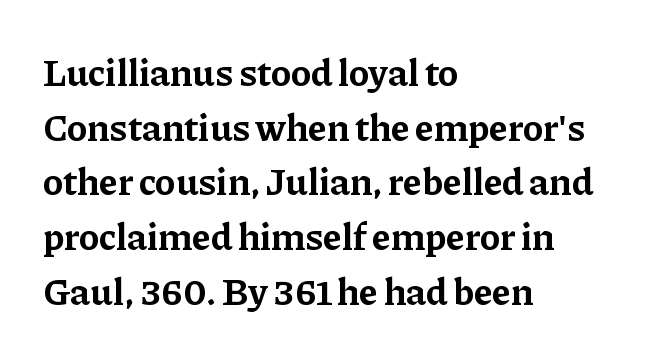
Q: Is the text bold? A: Yes.
Q: Is the text italic (slanted)? A: No, it is upright.
Q: Is the typeface a serif or a sans-serif typeface? A: Serif.
Q: Is the text underlined? A: No.
Q: How is the paragraph aligned? A: Left-aligned.
Q: Is the spacing between letters normal or unusually wide? A: Normal.
Q: Is the spacing between lines tight, normal or loose? A: Normal.
Q: Width (condensed, normal, or wide)? A: Normal.
Q: Stroke contrast? A: Low.
Q: x-height? A: Medium.
Q: Monospaced? A: No.
